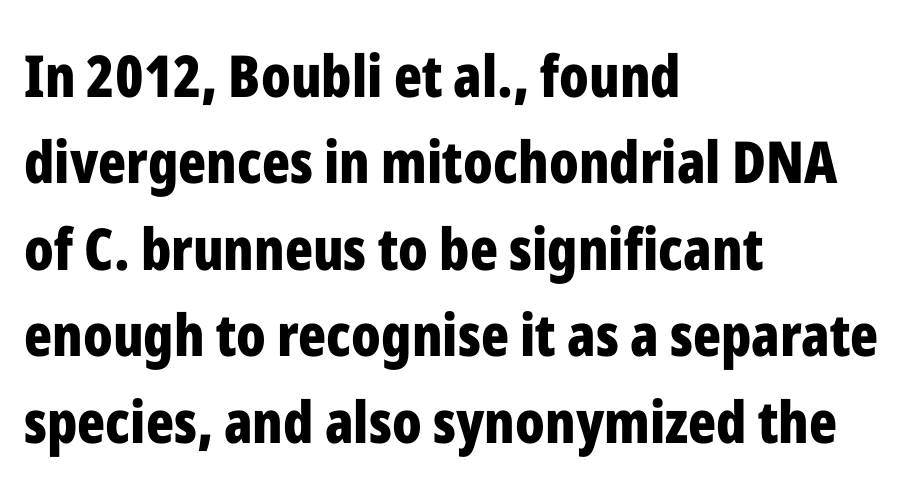
The image shows 58 px bold, condensed sans-serif type, upright; set left-aligned, normal line spacing (1.49x), normal letter spacing, not underlined; low stroke contrast and a medium x-height.
